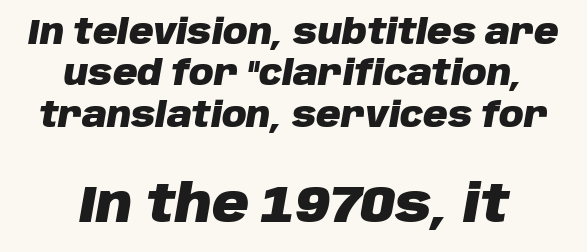
{"italic": "yes", "lean": "right", "slant_degrees": 10, "bold": "yes", "weight": "heavy", "width": "normal", "stroke_contrast": "low", "x_height": "large", "monospaced": "no", "underline": "no", "align": "center", "line_spacing_ratio": 1.22, "letter_spacing": "normal", "letter_spacing_em": 0.0, "larger_block": "second", "size_ratio": 1.5, "glyph_px": 51}
